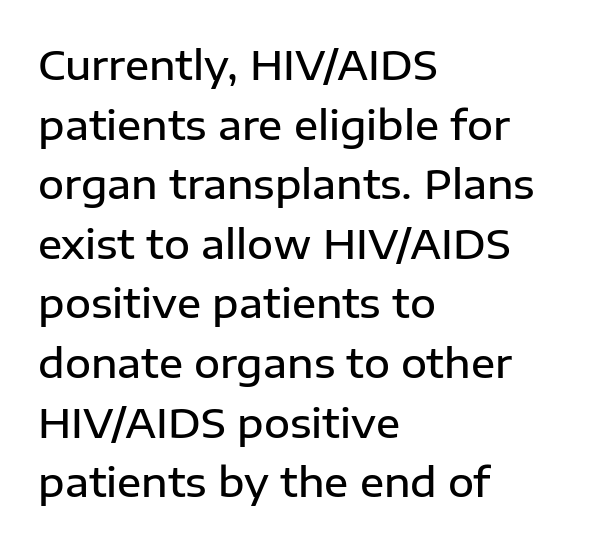
One-word summary of the alignment: left. A typesetter would label this face a sans. Does extra space separate the letters? No, they use regular spacing. Emphasis by weight is partial: semibold. How would I describe the line gaps? Plain and ordinary.
